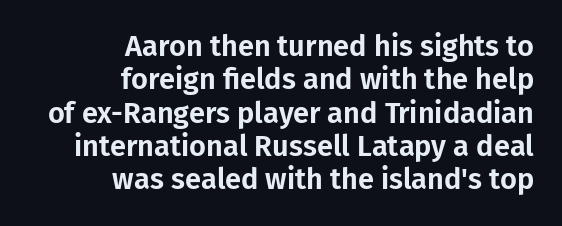
The image shows 29 px sans-serif type, upright; set right-aligned, tight line spacing (1.15x), normal letter spacing, not underlined; low stroke contrast and a medium x-height.
